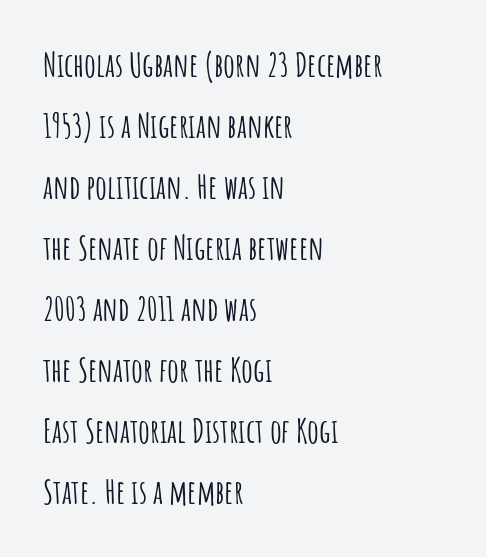
Q: Is the text italic (slanted)? A: No, it is upright.
Q: Is the typeface a serif or a sans-serif typeface? A: Sans-serif.
Q: Is the text underlined? A: No.
Q: How is the paragraph aligned? A: Left-aligned.
Q: Is the spacing between letters normal or unusually wide? A: Normal.
Q: Width (condensed, normal, or wide)? A: Condensed.
Q: Stroke contrast? A: Low.
Q: x-height? A: Large.
Q: Monospaced? A: No.
